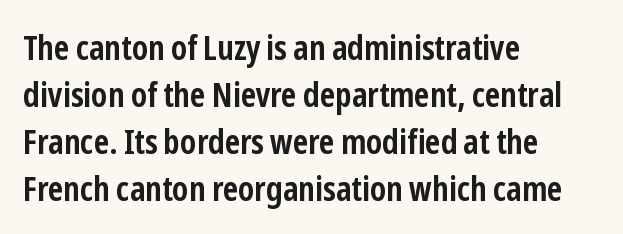
The image shows 34 px semibold, condensed sans-serif type, upright; set left-aligned, normal line spacing (1.38x), normal letter spacing, not underlined; low stroke contrast and a medium x-height.
